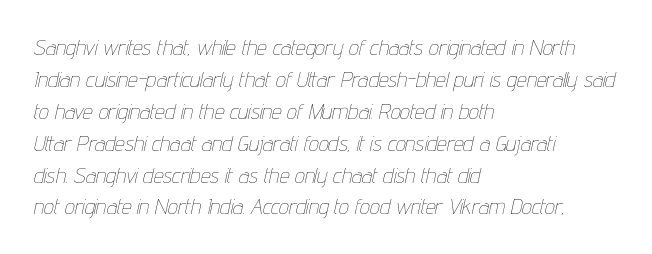
No extra ink here — the face is not bold. Nobody touched the tracking dial on this one. A normal amount of white space separates one row of letters from the next. The paragraph shown leans on its left margin. Lines of text with bare space underneath. In terms of posture, this sample is oblique.
